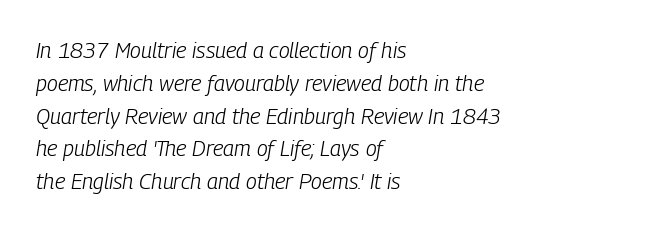
The image shows 22 px text type, italic (leaning right); set left-aligned, normal line spacing (1.49x), normal letter spacing, not underlined.
